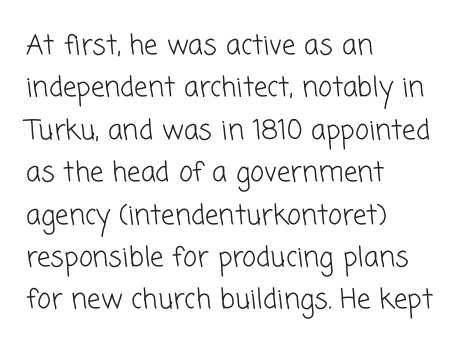
Q: Is the text bold? A: No.
Q: Is the text underlined? A: No.
Q: How is the paragraph aligned? A: Left-aligned.
Q: Is the spacing between letters normal or unusually wide? A: Normal.
Q: Is the spacing between lines tight, normal or loose? A: Normal.
